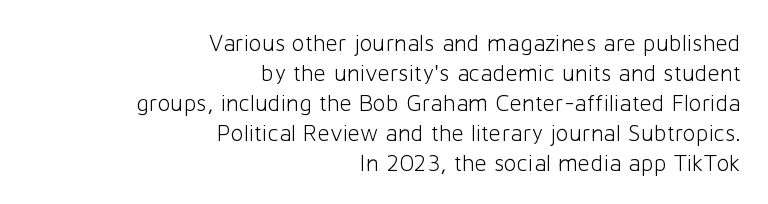
Q: Is the text bold? A: No.
Q: Is the text italic (slanted)? A: No, it is upright.
Q: Is the text underlined? A: No.
Q: How is the paragraph aligned? A: Right-aligned.
Q: Is the spacing between letters normal or unusually wide? A: Normal.
Q: Is the spacing between lines tight, normal or loose? A: Normal.
